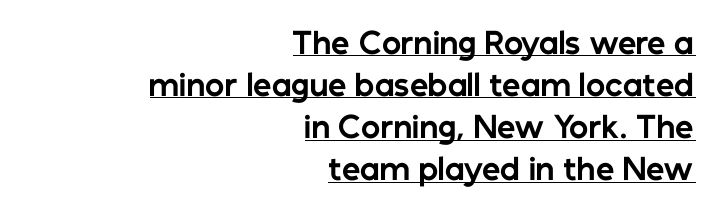
When letters stand straight like this, we call the style roman or upright. The designer left line spacing at the default. Nobody touched the tracking dial on this one. A rule runs beneath these lines of type.
